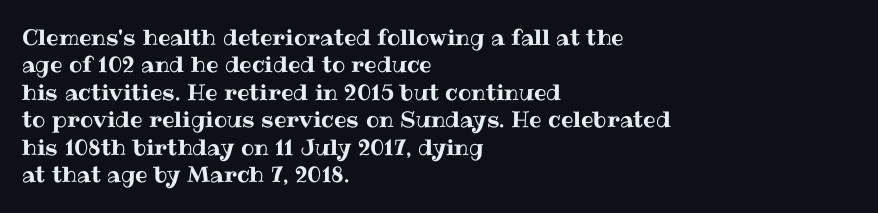
Q: Is the text italic (slanted)? A: No, it is upright.
Q: Is the text underlined? A: No.
Q: How is the paragraph aligned? A: Left-aligned.
Q: Is the spacing between letters normal or unusually wide? A: Normal.
Q: Is the spacing between lines tight, normal or loose? A: Normal.
